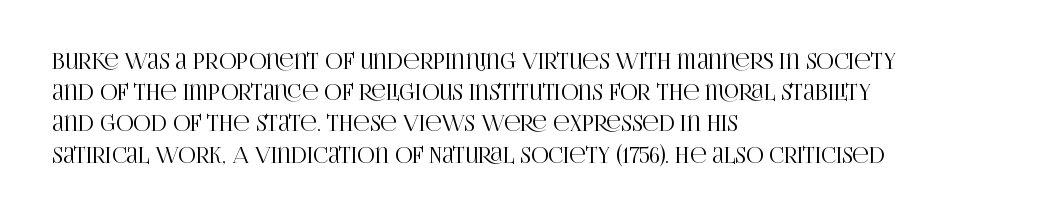
The image shows 22 px text type, upright; set left-aligned, normal line spacing (1.42x), normal letter spacing, not underlined.
